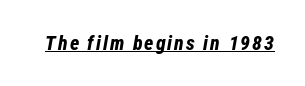
Notice how the stems are inclined rather than vertical — that's the hallmark of italics. Typographic density is high because the face is bold. Each line of the rendering has a horizontal stroke beneath the glyphs.
